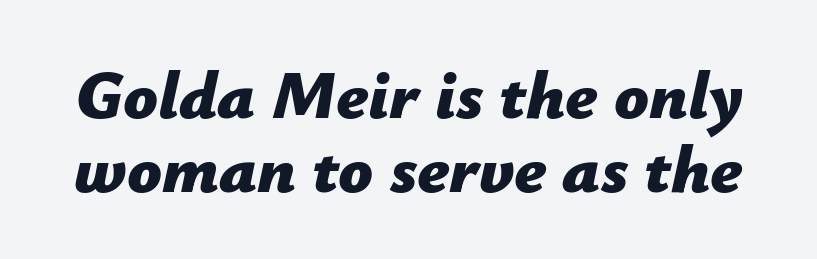
The image shows 68 px bold type, italic (leaning right); set tight line spacing (1.09x), normal letter spacing, not underlined; low stroke contrast and a medium x-height.
